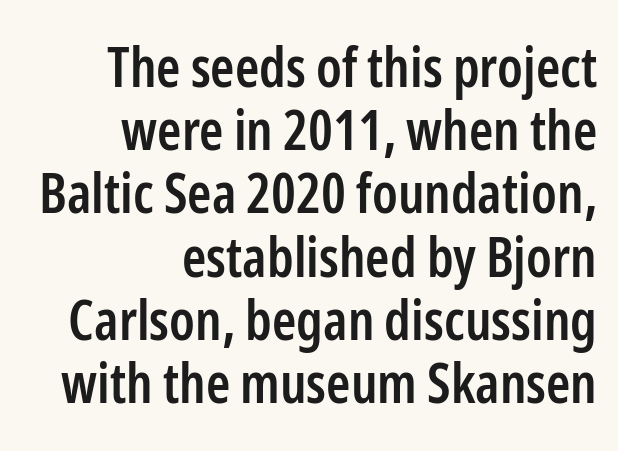
The image shows 55 px semibold, condensed sans-serif type, upright; set right-aligned, tight line spacing (1.15x), normal letter spacing, not underlined; low stroke contrast and a medium x-height.
